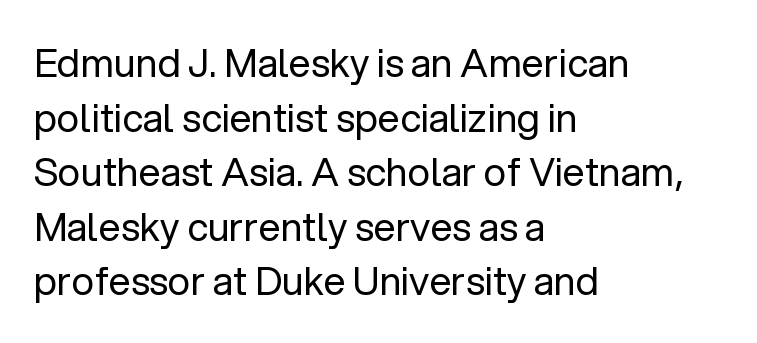
{"serif": "no", "italic": "no", "bold": "no", "weight": "regular", "width": "normal", "stroke_contrast": "low", "x_height": "medium", "monospaced": "no", "underline": "no", "align": "left", "line_spacing": "normal", "line_spacing_ratio": 1.4, "letter_spacing": "normal", "letter_spacing_em": 0.0, "glyph_px": 39}
